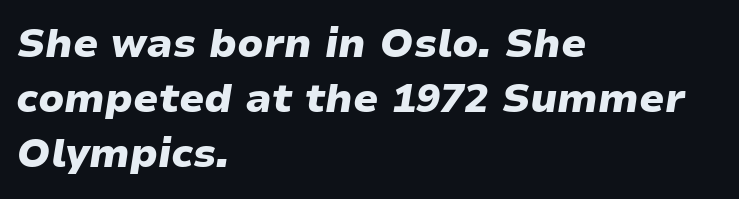
{"italic": "yes", "lean": "right", "slant_degrees": 9, "bold": "yes", "weight": "heavy", "width": "wide", "stroke_contrast": "low", "x_height": "medium", "monospaced": "no", "underline": "no", "align": "left", "line_spacing": "normal", "line_spacing_ratio": 1.38, "letter_spacing": "normal", "letter_spacing_em": 0.0, "glyph_px": 40}
